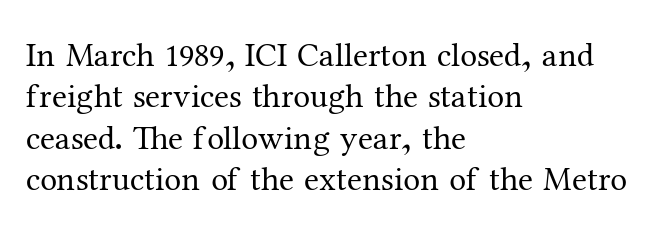
Short and long lines alike share a common starting point at left. A typesetter would call this proportional, since set widths differ per character. The characters display serif detailing at their extremities. Nothing unusual about the tracking: characters are spaced as the font intends. The gap between lines stays unmarked. Nope, not italic — everything's standing straight.
